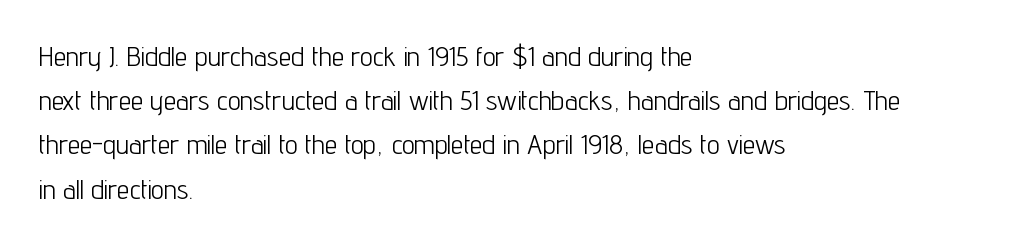
The image shows 28 px light, condensed sans-serif type, upright; set left-aligned, normal line spacing (1.58x), normal letter spacing, not underlined; low stroke contrast and a medium x-height.
